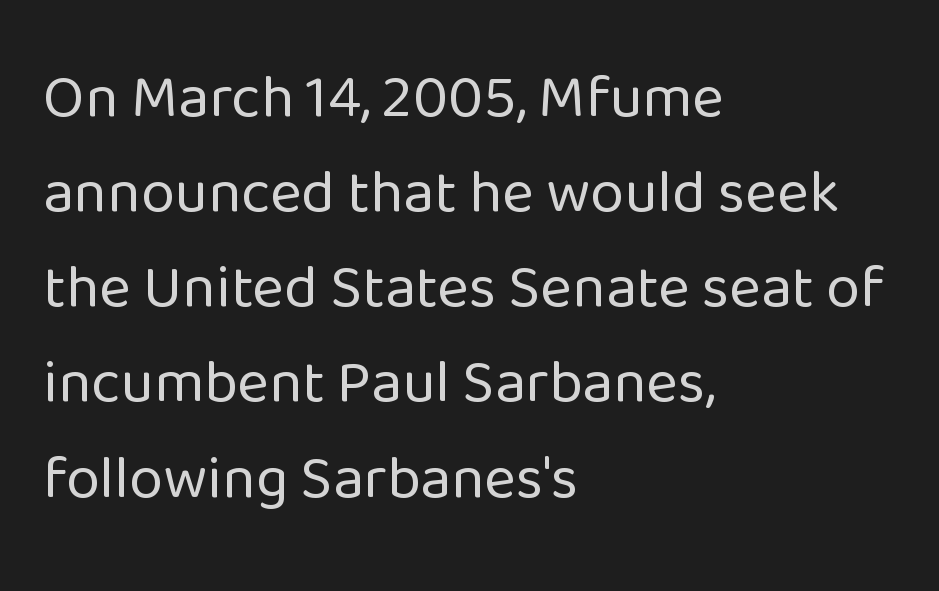
Q: Is the text bold? A: No.
Q: Is the text italic (slanted)? A: No, it is upright.
Q: Is the typeface a serif or a sans-serif typeface? A: Sans-serif.
Q: Is the text underlined? A: No.
Q: How is the paragraph aligned? A: Left-aligned.
Q: Is the spacing between letters normal or unusually wide? A: Normal.
Q: Is the spacing between lines tight, normal or loose? A: Normal.
Q: Width (condensed, normal, or wide)? A: Normal.
Q: Stroke contrast? A: Low.
Q: x-height? A: Medium.
Q: Monospaced? A: No.
